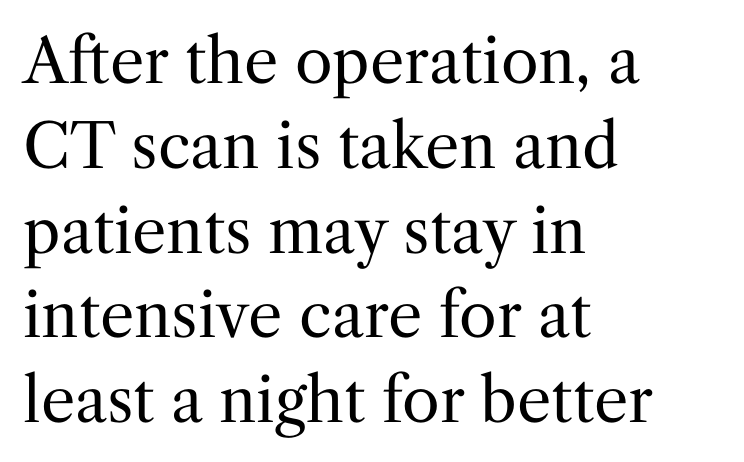
{"serif": "yes", "italic": "no", "bold": "no", "weight": "regular", "width": "normal", "stroke_contrast": "medium", "x_height": "medium", "monospaced": "no", "underline": "no", "align": "left", "line_spacing": "normal", "line_spacing_ratio": 1.39, "letter_spacing": "normal", "letter_spacing_em": 0.0, "glyph_px": 61}
